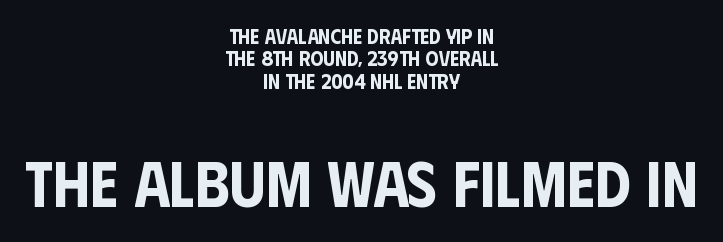
Q: Is the text italic (slanted)? A: No, it is upright.
Q: Is the typeface a serif or a sans-serif typeface? A: Sans-serif.
Q: Is the text underlined? A: No.
Q: How is the paragraph aligned? A: Centered.
Q: Is the spacing between letters normal or unusually wide? A: Normal.
Q: Is the spacing between lines tight, normal or loose? A: Tight.
Q: Which block of text is set in a larger size, the first (top) or the second (bottom)? A: The second (bottom) one.
Q: Width (condensed, normal, or wide)? A: Condensed.
Q: Stroke contrast? A: Low.
Q: x-height? A: Large.
Q: Monospaced? A: No.
